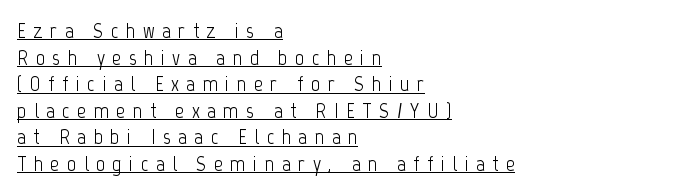
The image shows 22 px text type, upright; set left-aligned, line spacing 1.21x, unusually wide letter spacing (+0.34 em), underlined.
